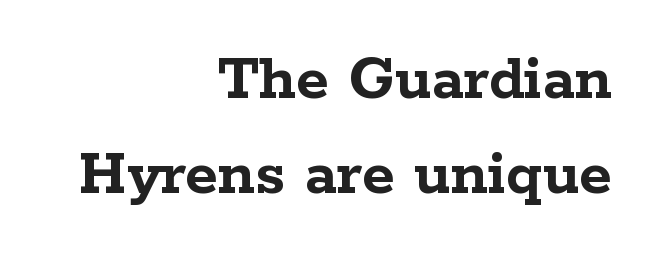
The image shows 67 px semibold, wide serif type, upright; set right-aligned, normal line spacing (1.42x), normal letter spacing, not underlined; low stroke contrast and a medium x-height.
